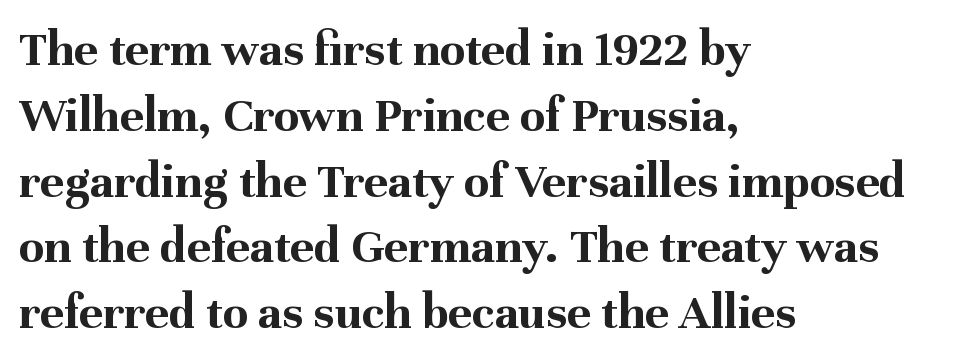
Q: Is the text bold? A: Yes.
Q: Is the text italic (slanted)? A: No, it is upright.
Q: Is the typeface a serif or a sans-serif typeface? A: Serif.
Q: Is the text underlined? A: No.
Q: How is the paragraph aligned? A: Left-aligned.
Q: Is the spacing between letters normal or unusually wide? A: Normal.
Q: Is the spacing between lines tight, normal or loose? A: Normal.
Q: Width (condensed, normal, or wide)? A: Normal.
Q: Stroke contrast? A: Medium.
Q: x-height? A: Medium.
Q: Monospaced? A: No.
